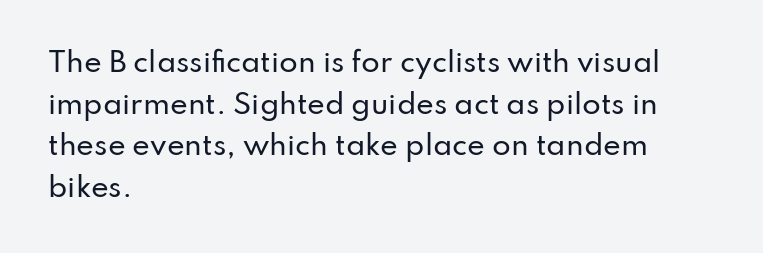
{"italic": "no", "underline": "no", "align": "left", "line_spacing": "normal", "line_spacing_ratio": 1.54, "letter_spacing": "normal", "letter_spacing_em": 0.0, "glyph_px": 27}
